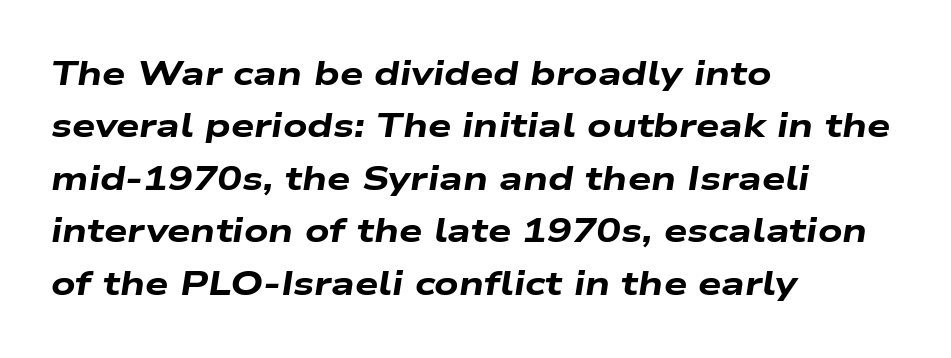
The image shows 33 px heavy, wide type, italic (leaning right); set left-aligned, normal line spacing (1.59x), normal letter spacing, not underlined; low stroke contrast and a medium x-height.
